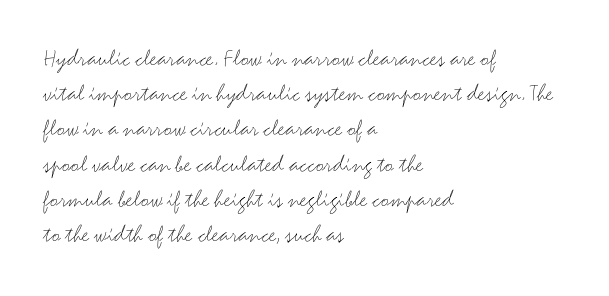
The image shows 25 px text type; set left-aligned, normal line spacing (1.41x), normal letter spacing, not underlined.
